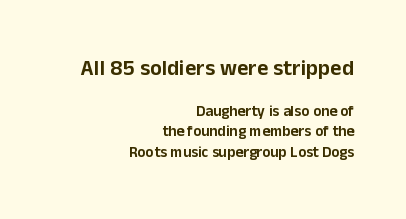
Q: Is the text italic (slanted)? A: No, it is upright.
Q: Is the text underlined? A: No.
Q: How is the paragraph aligned? A: Right-aligned.
Q: Is the spacing between letters normal or unusually wide? A: Normal.
Q: Is the spacing between lines tight, normal or loose? A: Normal.
Q: Which block of text is set in a larger size, the first (top) or the second (bottom)? A: The first (top) one.
